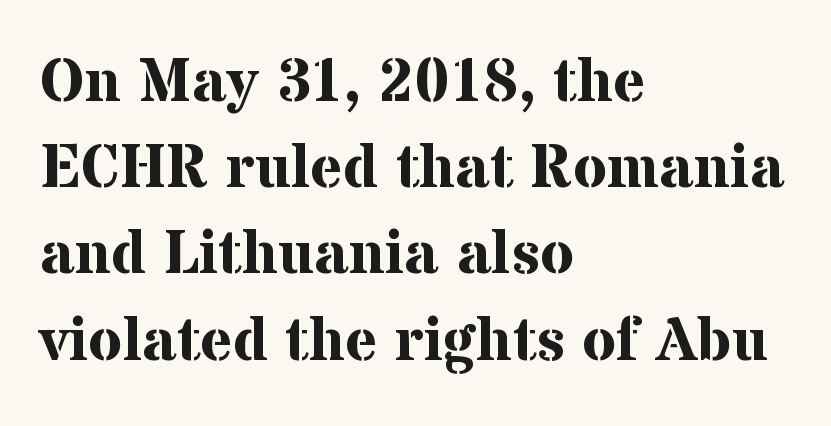
Q: Is the text bold? A: Yes.
Q: Is the text italic (slanted)? A: No, it is upright.
Q: Is the typeface a serif or a sans-serif typeface? A: Serif.
Q: Is the text underlined? A: No.
Q: How is the paragraph aligned? A: Left-aligned.
Q: Is the spacing between letters normal or unusually wide? A: Normal.
Q: Is the spacing between lines tight, normal or loose? A: Normal.
Q: Width (condensed, normal, or wide)? A: Normal.
Q: Stroke contrast? A: Medium.
Q: x-height? A: Medium.
Q: Monospaced? A: No.
